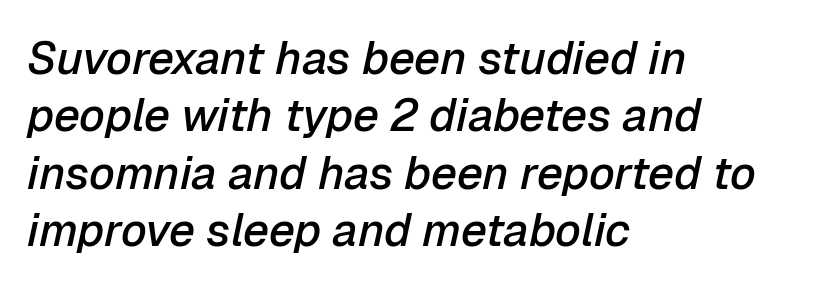
The image shows 46 px semibold type, italic (leaning right); set left-aligned, normal line spacing (1.25x), normal letter spacing, not underlined; low stroke contrast and a medium x-height.
